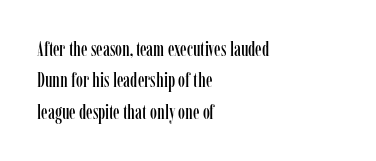
{"italic": "no", "underline": "no", "align": "left", "line_spacing": "normal", "line_spacing_ratio": 1.57, "letter_spacing": "normal", "letter_spacing_em": 0.0, "glyph_px": 20}
